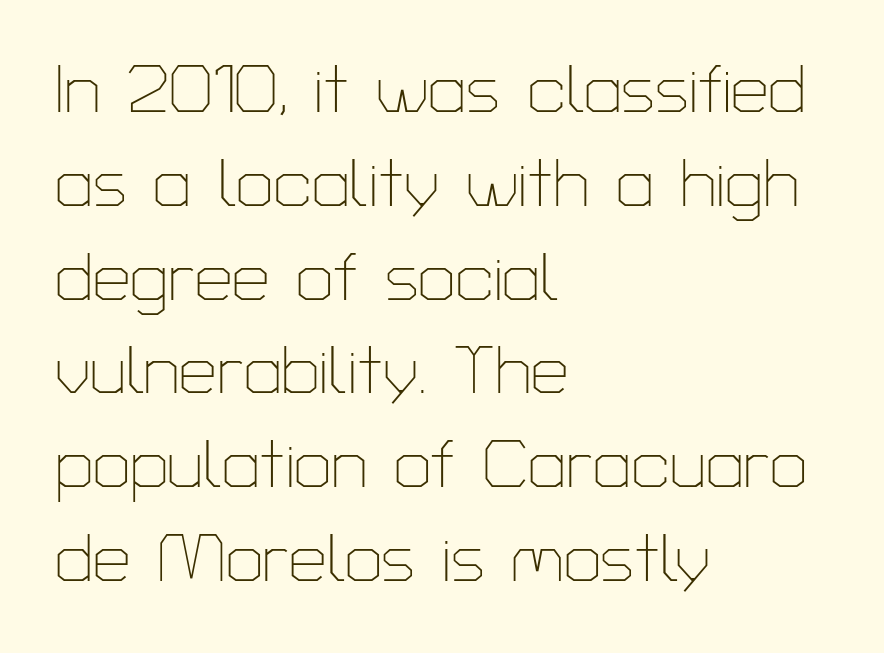
The image shows 67 px thin sans-serif type, upright; set left-aligned, normal line spacing (1.4x), normal letter spacing, not underlined; low stroke contrast and a medium x-height.
